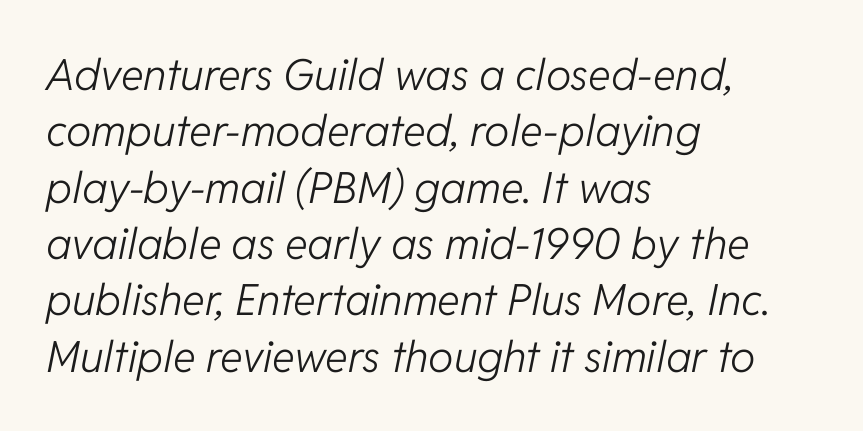
The image shows 43 px light type, italic (leaning right); set left-aligned, normal line spacing (1.31x), normal letter spacing, not underlined; low stroke contrast and a medium x-height.
